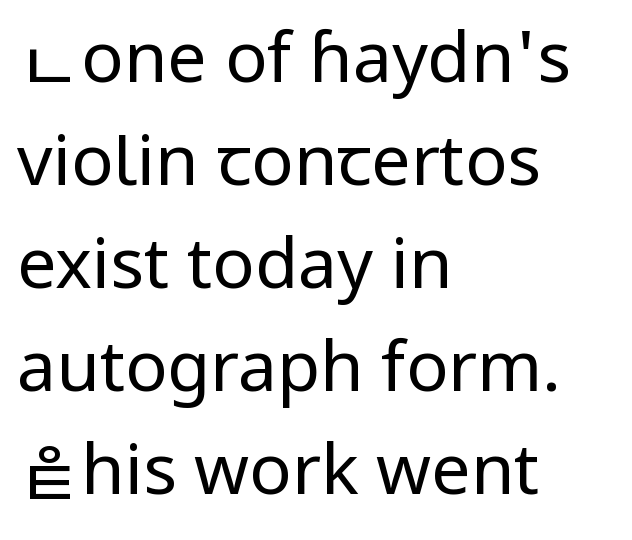
Q: Is the text bold? A: No.
Q: Is the text italic (slanted)? A: No, it is upright.
Q: Is the typeface a serif or a sans-serif typeface? A: Sans-serif.
Q: Is the text underlined? A: No.
Q: How is the paragraph aligned? A: Left-aligned.
Q: Is the spacing between letters normal or unusually wide? A: Normal.
Q: Is the spacing between lines tight, normal or loose? A: Normal.
Q: Width (condensed, normal, or wide)? A: Normal.
Q: Stroke contrast? A: Low.
Q: x-height? A: Medium.
Q: Monospaced? A: No.
